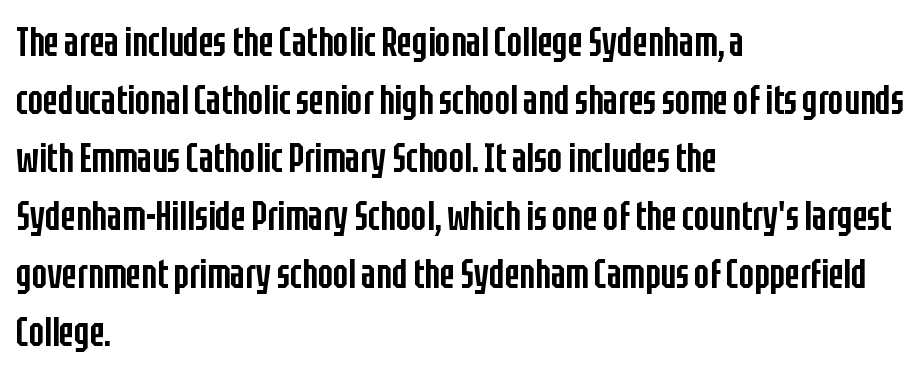
Q: Is the text bold? A: Semi-bold.
Q: Is the text italic (slanted)? A: No, it is upright.
Q: Is the typeface a serif or a sans-serif typeface? A: Sans-serif.
Q: Is the text underlined? A: No.
Q: How is the paragraph aligned? A: Left-aligned.
Q: Is the spacing between letters normal or unusually wide? A: Normal.
Q: Is the spacing between lines tight, normal or loose? A: Normal.
Q: Width (condensed, normal, or wide)? A: Condensed.
Q: Stroke contrast? A: Low.
Q: x-height? A: Large.
Q: Monospaced? A: No.
